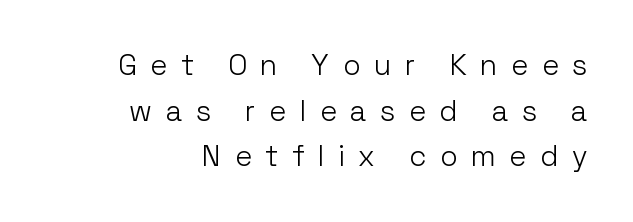
Q: Is the text bold? A: No.
Q: Is the text italic (slanted)? A: No, it is upright.
Q: Is the typeface a serif or a sans-serif typeface? A: Sans-serif.
Q: Is the text underlined? A: No.
Q: How is the paragraph aligned? A: Right-aligned.
Q: Is the spacing between letters normal or unusually wide? A: Unusually wide.
Q: Is the spacing between lines tight, normal or loose? A: Normal.
Q: Width (condensed, normal, or wide)? A: Normal.
Q: Stroke contrast? A: Low.
Q: x-height? A: Medium.
Q: Monospaced? A: No.
